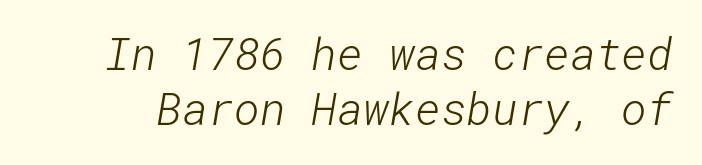
{"serif": "no", "bold": "no", "weight": "light", "width": "normal", "stroke_contrast": "low", "x_height": "medium", "underline": "no", "line_spacing": "normal", "line_spacing_ratio": 1.25, "letter_spacing": "normal", "letter_spacing_em": 0.0, "glyph_px": 44}
